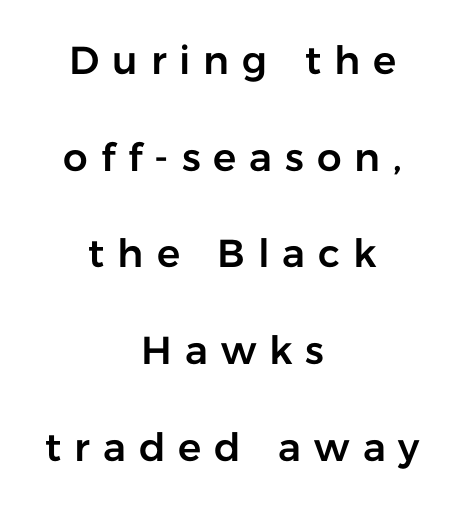
{"serif": "no", "italic": "no", "width": "normal", "stroke_contrast": "low", "x_height": "medium", "monospaced": "no", "underline": "no", "align": "center", "line_spacing": "loose", "line_spacing_ratio": 2.48, "letter_spacing": "wide", "letter_spacing_em": 0.33, "glyph_px": 39}
